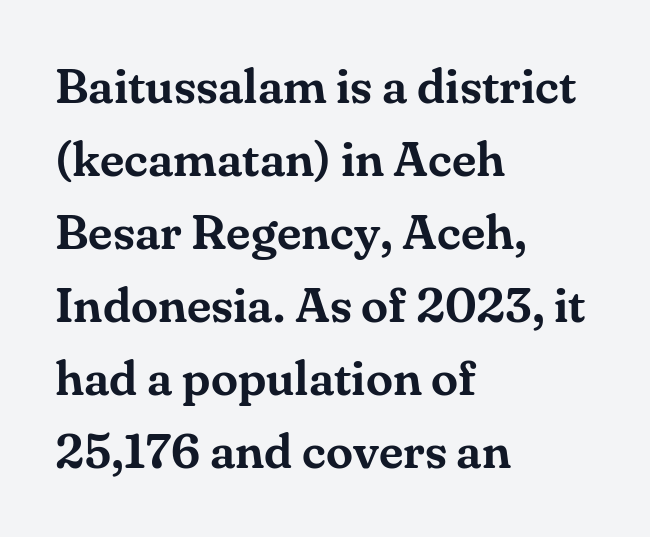
{"serif": "yes", "italic": "no", "width": "normal", "stroke_contrast": "medium", "x_height": "small", "monospaced": "no", "underline": "no", "align": "left", "line_spacing": "normal", "line_spacing_ratio": 1.49, "letter_spacing": "normal", "letter_spacing_em": 0.0, "glyph_px": 49}
